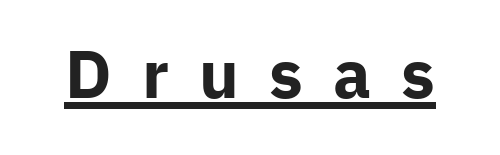
Q: Is the text bold? A: Yes.
Q: Is the text italic (slanted)? A: No, it is upright.
Q: Is the typeface a serif or a sans-serif typeface? A: Sans-serif.
Q: Is the text underlined? A: Yes.
Q: Is the spacing between letters normal or unusually wide? A: Unusually wide.
Q: Width (condensed, normal, or wide)? A: Normal.
Q: Stroke contrast? A: Low.
Q: x-height? A: Medium.
Q: Monospaced? A: No.
